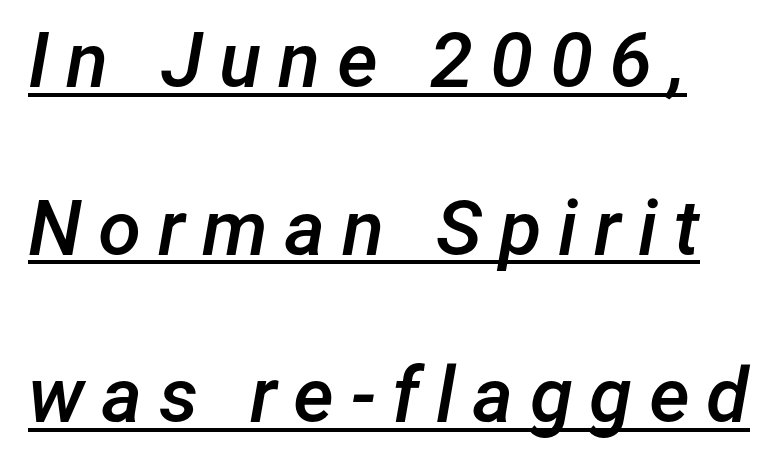
Q: Is the text bold? A: Semi-bold.
Q: Is the text italic (slanted)? A: Yes, it leans right by about 12 degrees.
Q: Is the text underlined? A: Yes.
Q: Is the spacing between letters normal or unusually wide? A: Unusually wide.
Q: Is the spacing between lines tight, normal or loose? A: Loose.
Q: Width (condensed, normal, or wide)? A: Normal.
Q: Stroke contrast? A: Low.
Q: x-height? A: Medium.
Q: Monospaced? A: No.
